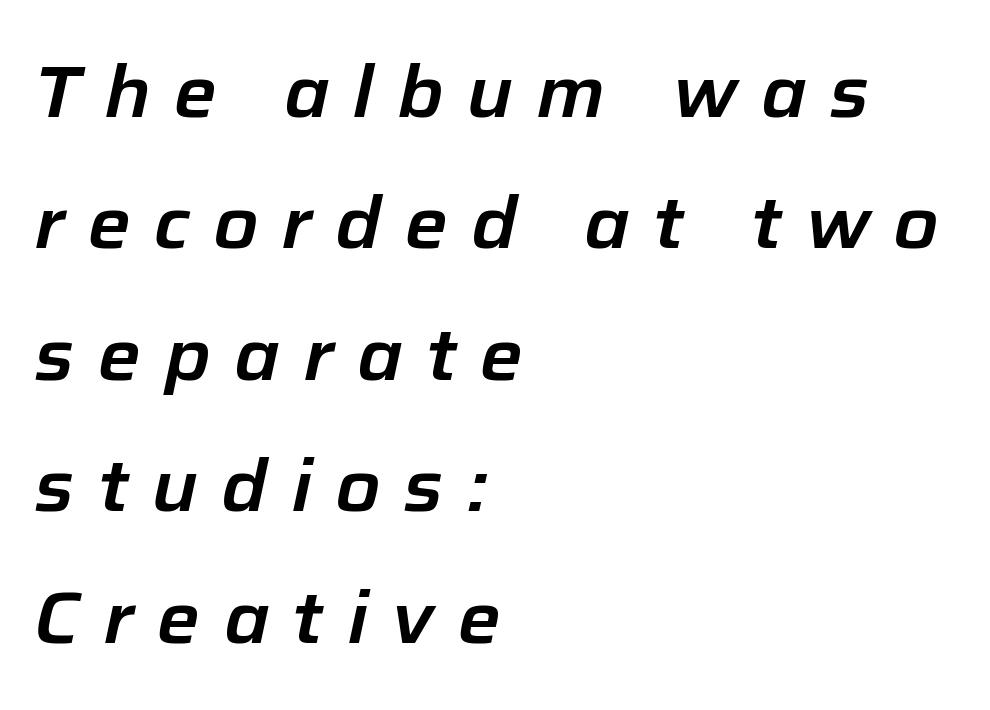
The image shows 73 px text type, italic (leaning right); set left-aligned, line spacing 1.8x, unusually wide letter spacing (+0.32 em), not underlined; low stroke contrast and a medium x-height.
